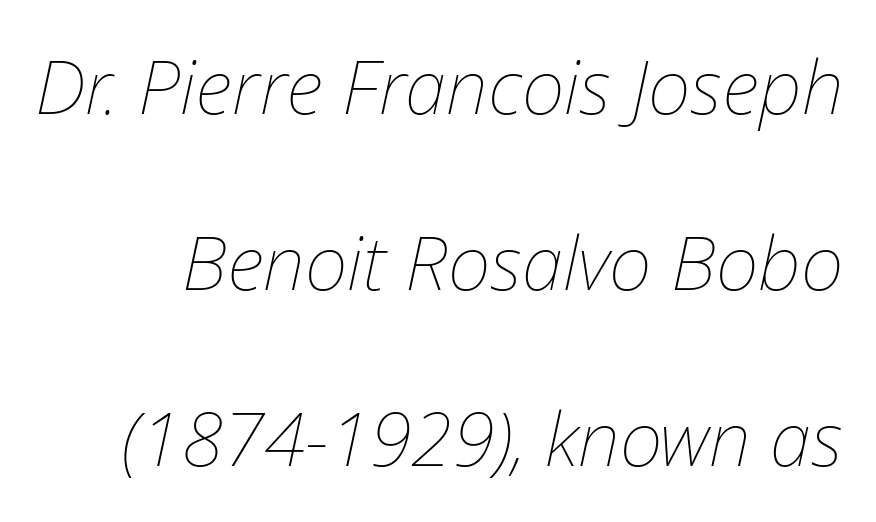
{"italic": "yes", "lean": "right", "slant_degrees": 12, "bold": "no", "weight": "thin", "width": "normal", "stroke_contrast": "low", "x_height": "medium", "monospaced": "no", "underline": "no", "line_spacing": "loose", "line_spacing_ratio": 2.35, "letter_spacing": "normal", "letter_spacing_em": 0.0, "glyph_px": 75}
